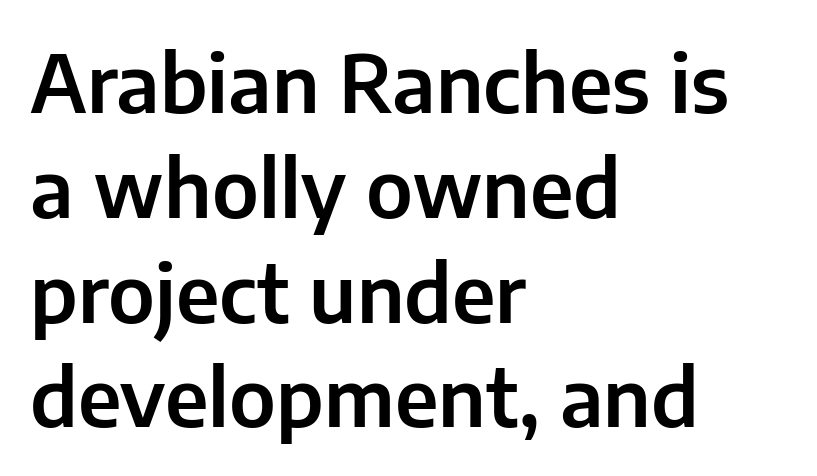
This is the regular roman posture of the typeface. Vertically, the passage feels balanced, rows spaced as you'd expect. Is the letter spacing exaggerated? No — it looks like the ordinary default. The passage shown is typeset with a sans-serif family. Varying glyph widths throughout — classic text-font behaviour. Any mark beneath the type? The region is blank.
